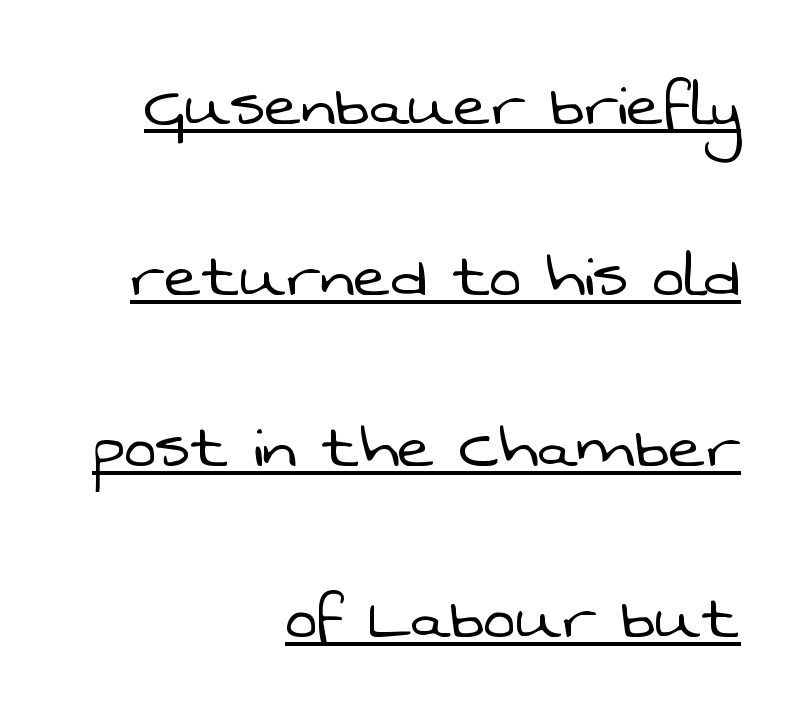
{"serif": "no", "bold": "no", "weight": "light", "width": "normal", "stroke_contrast": "low", "x_height": "medium", "monospaced": "no", "underline": "yes", "align": "right", "line_spacing": "loose", "line_spacing_ratio": 2.22, "letter_spacing": "normal", "letter_spacing_em": 0.0, "glyph_px": 77}
